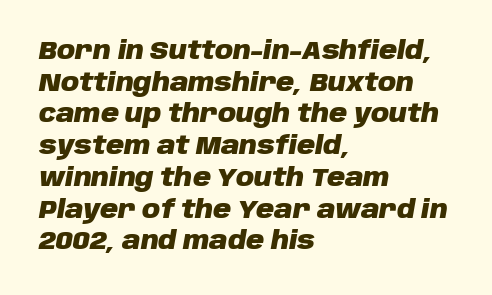
Emphasis by weight is at full strength: bold. Underlining? Definitely not there. The whole block is typeset with a tilt. A typesetter would call this zero additional tracking. A normal amount of white space separates one row of letters from the next. The lines are quadded left.
